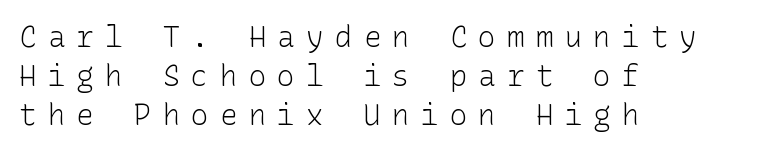
The words here are not underlined. A light-to-regular cut is what we see here. The rendering shows plain stroke endings on the letterforms — a sans-serif design. The paragraph shown leans on its left margin.
